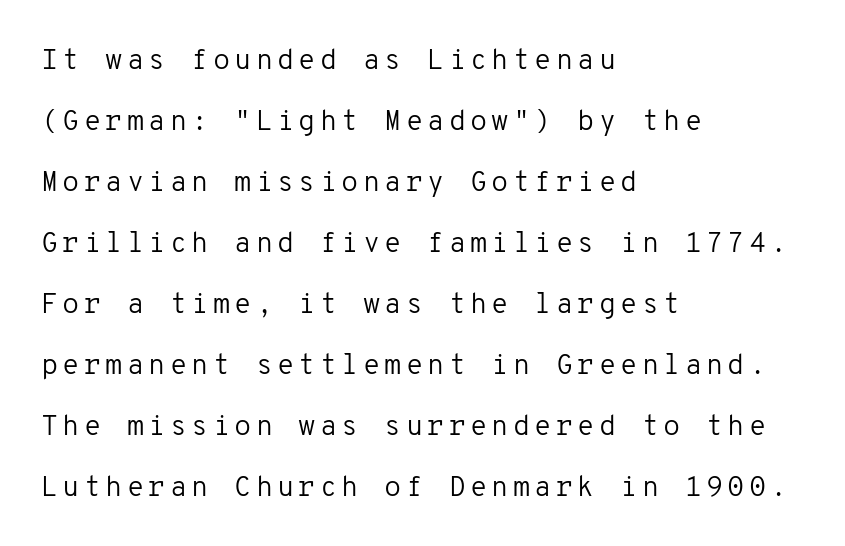
{"serif": "no", "italic": "no", "bold": "no", "weight": "regular", "width": "normal", "stroke_contrast": "low", "x_height": "medium", "monospaced": "yes", "underline": "no", "align": "left", "line_spacing": "loose", "line_spacing_ratio": 2.18, "glyph_px": 28}
